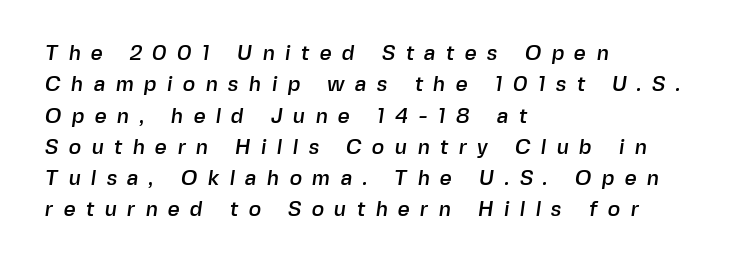
The image shows 21 px text type; set left-aligned, normal line spacing (1.49x), unusually wide letter spacing (+0.49 em), not underlined.
